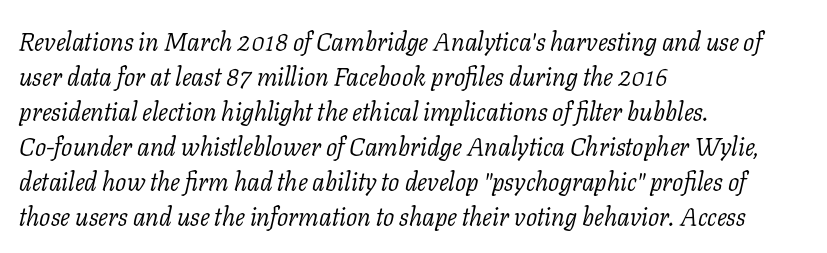
The image shows 25 px text type, italic (leaning right); set left-aligned, normal line spacing (1.4x), normal letter spacing, not underlined.
